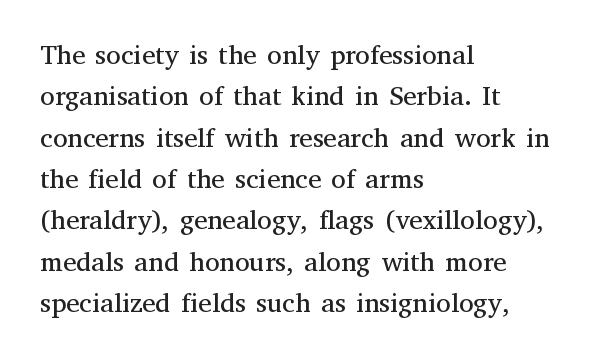
Q: Is the text bold? A: No.
Q: Is the text italic (slanted)? A: No, it is upright.
Q: Is the text underlined? A: No.
Q: How is the paragraph aligned? A: Left-aligned.
Q: Is the spacing between letters normal or unusually wide? A: Normal.
Q: Is the spacing between lines tight, normal or loose? A: Normal.
